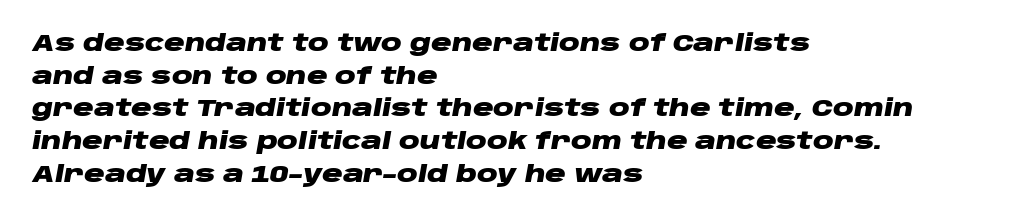
Q: Is the text bold? A: Yes.
Q: Is the text italic (slanted)? A: Yes, it leans right by about 10 degrees.
Q: Is the text underlined? A: No.
Q: How is the paragraph aligned? A: Left-aligned.
Q: Is the spacing between letters normal or unusually wide? A: Normal.
Q: Is the spacing between lines tight, normal or loose? A: Normal.
